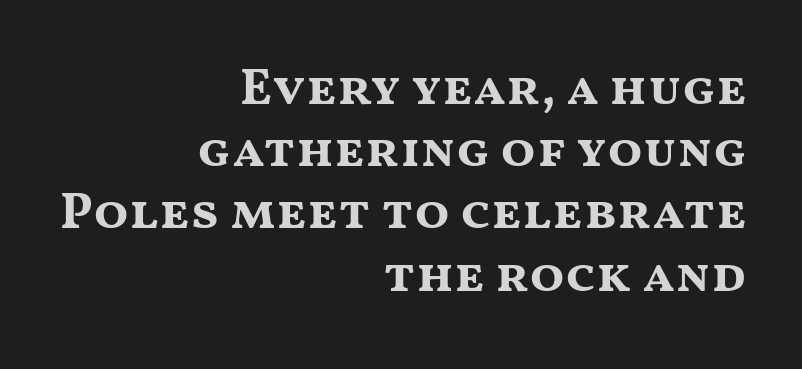
{"serif": "no", "italic": "no", "bold": "yes", "weight": "bold", "width": "wide", "stroke_contrast": "medium", "x_height": "medium", "monospaced": "no", "underline": "no", "align": "right", "line_spacing_ratio": 1.22, "letter_spacing": "normal", "letter_spacing_em": 0.0, "glyph_px": 51}
